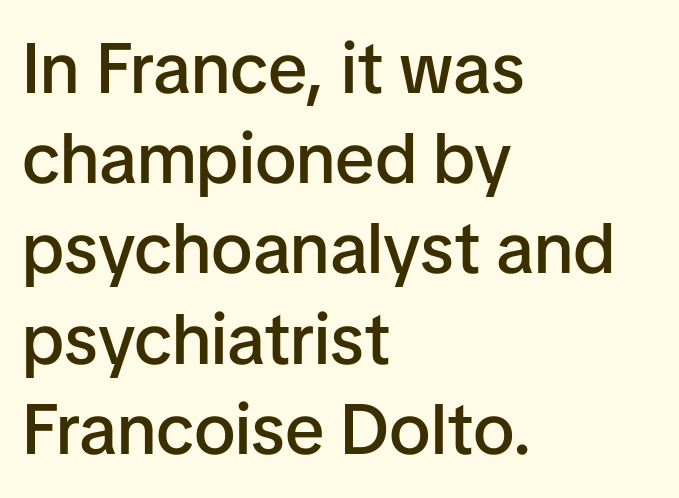
The image shows 71 px semibold sans-serif type, upright; set left-aligned, normal line spacing (1.27x), normal letter spacing, not underlined; low stroke contrast and a medium x-height.
